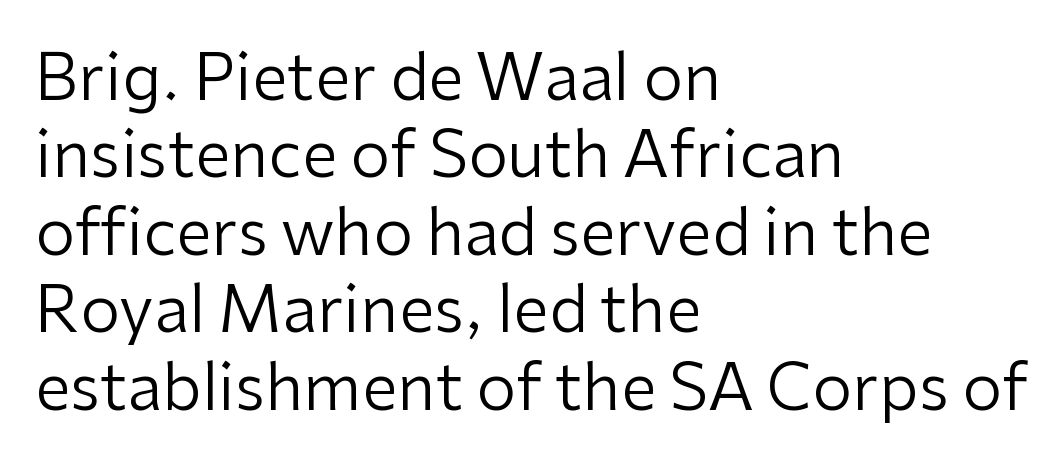
The passage shown has conventional tracking throughout. Heaviness? Minimal to ordinary, like unemphasized prose. Is there any slant? The stems are plumb. I'd call this a sans setting — the letters go barefoot.
